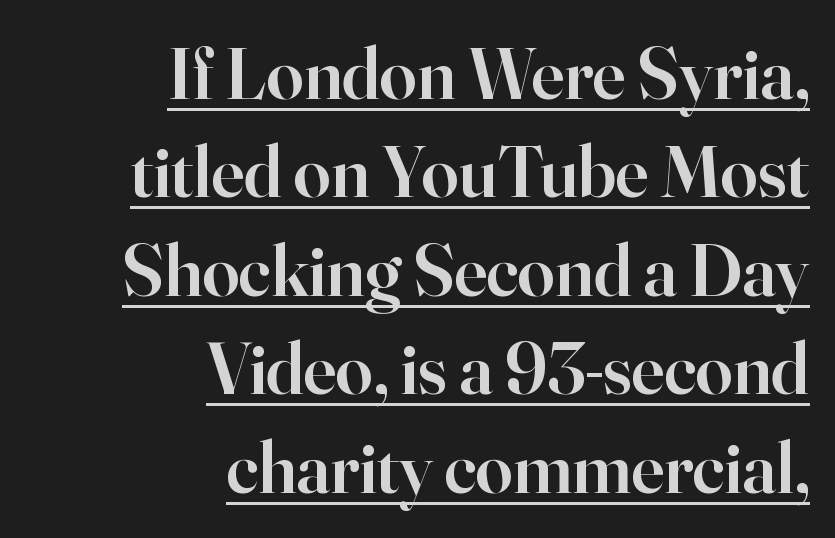
Q: Is the text bold? A: Semi-bold.
Q: Is the text italic (slanted)? A: No, it is upright.
Q: Is the typeface a serif or a sans-serif typeface? A: Serif.
Q: Is the text underlined? A: Yes.
Q: How is the paragraph aligned? A: Right-aligned.
Q: Is the spacing between letters normal or unusually wide? A: Normal.
Q: Is the spacing between lines tight, normal or loose? A: Normal.
Q: Width (condensed, normal, or wide)? A: Normal.
Q: Stroke contrast? A: High.
Q: x-height? A: Small.
Q: Monospaced? A: No.
